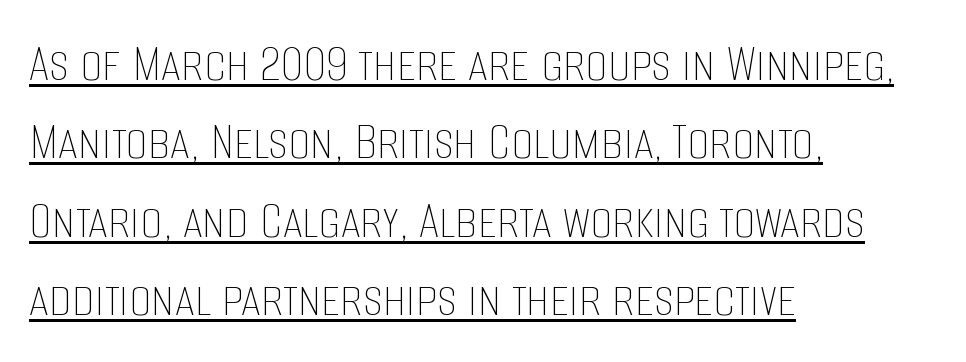
Q: Is the text bold? A: No.
Q: Is the text italic (slanted)? A: No, it is upright.
Q: Is the text underlined? A: Yes.
Q: How is the paragraph aligned? A: Left-aligned.
Q: Is the spacing between letters normal or unusually wide? A: Normal.
Q: Is the spacing between lines tight, normal or loose? A: Normal.
Q: Width (condensed, normal, or wide)? A: Condensed.
Q: Stroke contrast? A: Low.
Q: x-height? A: Large.
Q: Monospaced? A: No.
